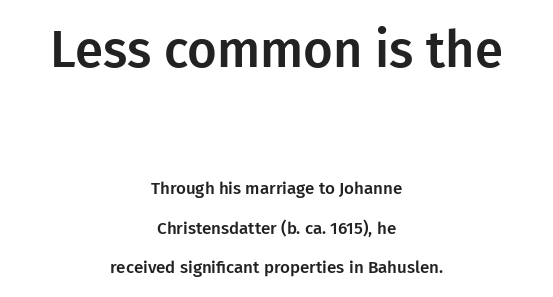
Q: Is the text italic (slanted)? A: No, it is upright.
Q: Is the typeface a serif or a sans-serif typeface? A: Sans-serif.
Q: Is the text underlined? A: No.
Q: How is the paragraph aligned? A: Centered.
Q: Is the spacing between letters normal or unusually wide? A: Normal.
Q: Is the spacing between lines tight, normal or loose? A: Loose.
Q: Which block of text is set in a larger size, the first (top) or the second (bottom)? A: The first (top) one.
Q: Width (condensed, normal, or wide)? A: Normal.
Q: Stroke contrast? A: Low.
Q: x-height? A: Medium.
Q: Monospaced? A: No.
